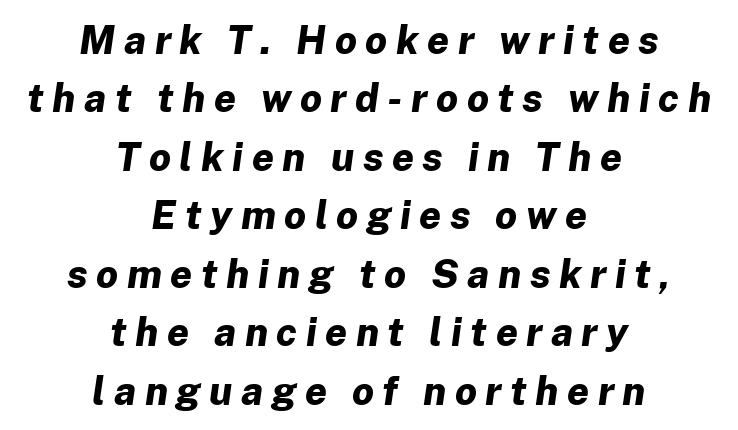
{"italic": "yes", "lean": "right", "slant_degrees": 8, "bold": "yes", "weight": "bold", "width": "normal", "stroke_contrast": "low", "x_height": "medium", "monospaced": "no", "underline": "no", "align": "center", "line_spacing": "normal", "line_spacing_ratio": 1.5, "letter_spacing": "wide", "letter_spacing_em": 0.22, "glyph_px": 39}
